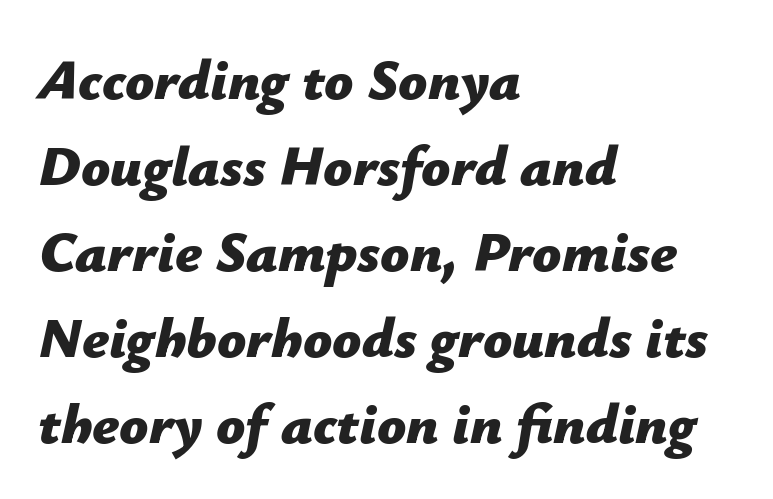
The image shows 57 px bold type, italic (leaning right); set left-aligned, normal line spacing (1.51x), normal letter spacing, not underlined; low stroke contrast and a medium x-height.
